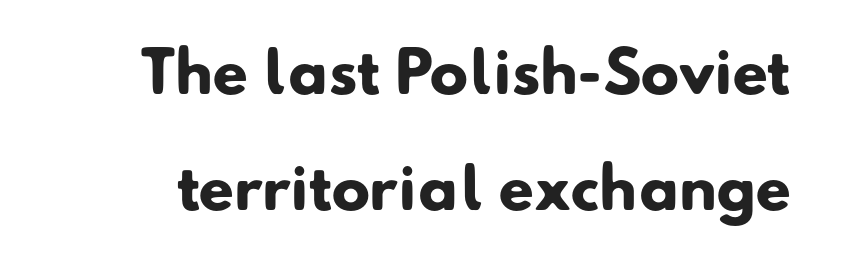
How are the letters spaced? Ordinarily, with no added tracking. Interline gaps are noticeably wide in this sample. Typographically, this falls in the sans-serif category. On the weight axis this lands at bold, roughly 700. Varying glyph widths throughout — classic text-font behaviour.
